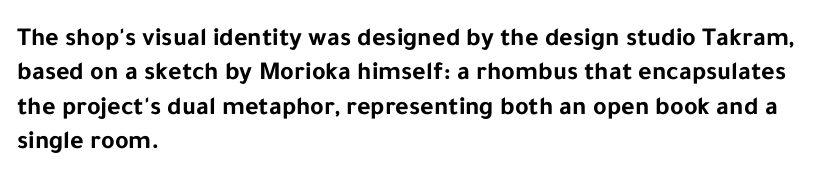
Q: Is the text bold? A: Yes.
Q: Is the text italic (slanted)? A: No, it is upright.
Q: Is the text underlined? A: No.
Q: How is the paragraph aligned? A: Left-aligned.
Q: Is the spacing between letters normal or unusually wide? A: Normal.
Q: Is the spacing between lines tight, normal or loose? A: Normal.
